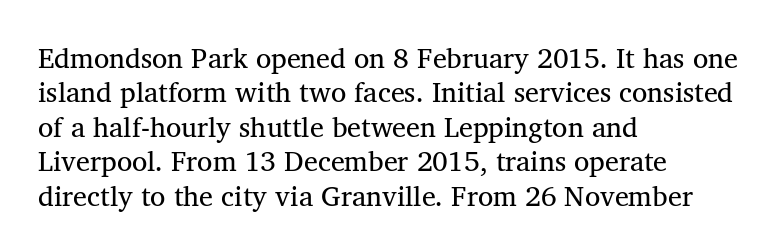
The image shows 28 px regular-weight serif type, upright; set left-aligned, line spacing 1.23x, normal letter spacing, not underlined; medium stroke contrast and a medium x-height.
